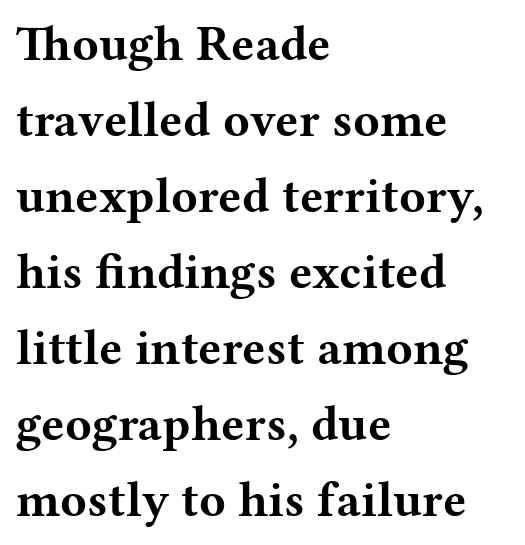
Q: Is the text bold? A: Yes.
Q: Is the text italic (slanted)? A: No, it is upright.
Q: Is the typeface a serif or a sans-serif typeface? A: Serif.
Q: Is the text underlined? A: No.
Q: How is the paragraph aligned? A: Left-aligned.
Q: Is the spacing between letters normal or unusually wide? A: Normal.
Q: Is the spacing between lines tight, normal or loose? A: Normal.
Q: Width (condensed, normal, or wide)? A: Wide.
Q: Stroke contrast? A: Medium.
Q: x-height? A: Medium.
Q: Monospaced? A: No.
